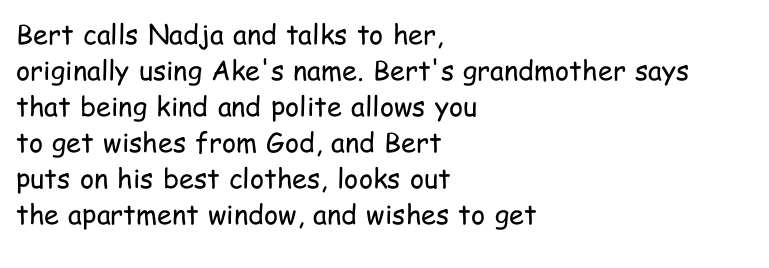
A clean baseline with only descenders dipping below it. The letters stand upright; this is a roman face. The letterforms sit shoulder to shoulder at normal distance. The compositor pushed each line to the left boundary.
